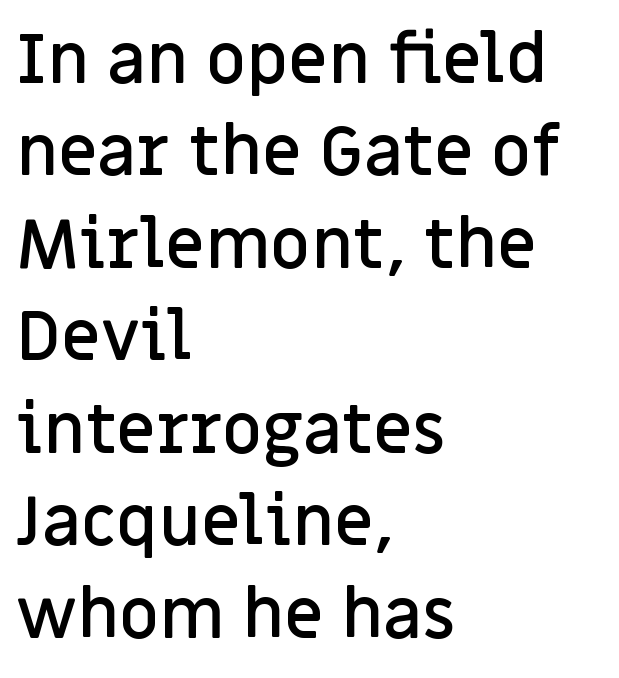
Every stem runs plumb, perpendicular to the baseline. Stroke terminals: plain, sans-serif. Honestly, the row spacing looks completely unremarkable. Is the block centered? No — it sits flush against the left margin.
